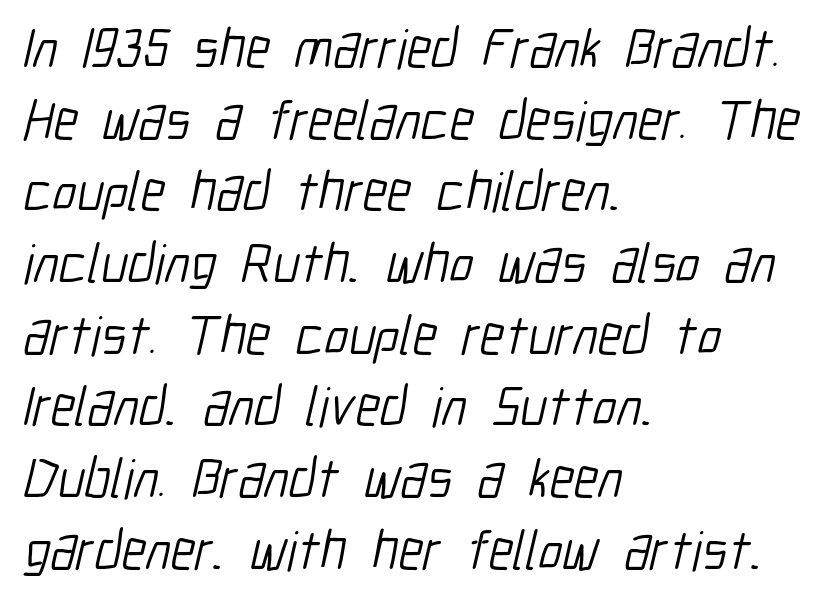
{"serif": "no", "bold": "no", "weight": "light", "width": "condensed", "stroke_contrast": "low", "x_height": "medium", "monospaced": "no", "underline": "no", "align": "left", "line_spacing": "normal", "line_spacing_ratio": 1.28, "letter_spacing": "normal", "letter_spacing_em": 0.0, "glyph_px": 56}
